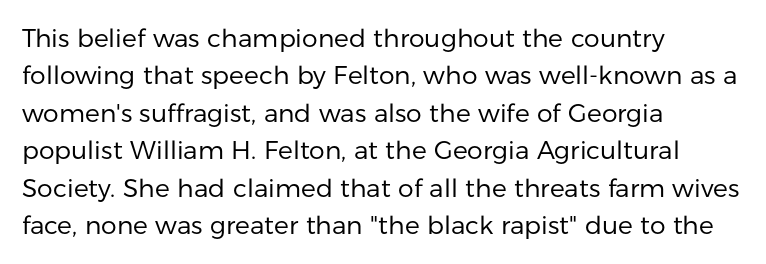
Q: Is the text bold? A: No.
Q: Is the text italic (slanted)? A: No, it is upright.
Q: Is the text underlined? A: No.
Q: How is the paragraph aligned? A: Left-aligned.
Q: Is the spacing between letters normal or unusually wide? A: Normal.
Q: Is the spacing between lines tight, normal or loose? A: Normal.
